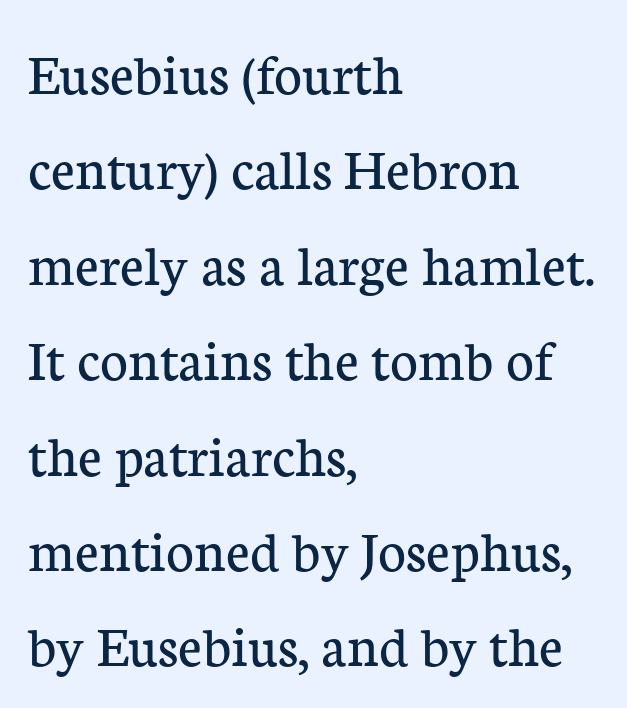
{"serif": "yes", "italic": "no", "bold": "no", "weight": "regular", "width": "normal", "stroke_contrast": "low", "x_height": "medium", "monospaced": "no", "underline": "no", "align": "left", "line_spacing": "normal", "line_spacing_ratio": 1.59, "letter_spacing": "normal", "letter_spacing_em": 0.0, "glyph_px": 60}
